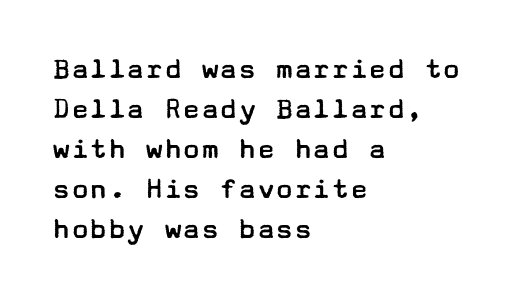
Q: Is the text bold? A: No.
Q: Is the text italic (slanted)? A: No, it is upright.
Q: Is the typeface a serif or a sans-serif typeface? A: Sans-serif.
Q: Is the text underlined? A: No.
Q: How is the paragraph aligned? A: Left-aligned.
Q: Is the spacing between letters normal or unusually wide? A: Normal.
Q: Is the spacing between lines tight, normal or loose? A: Normal.
Q: Width (condensed, normal, or wide)? A: Wide.
Q: Stroke contrast? A: Low.
Q: x-height? A: Medium.
